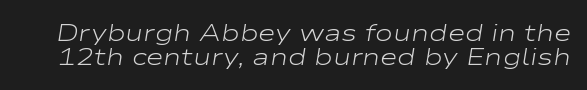
{"italic": "yes", "lean": "right", "slant_degrees": 9, "bold": "no", "underline": "no", "line_spacing": "tight", "line_spacing_ratio": 0.98, "letter_spacing": "normal", "letter_spacing_em": 0.0, "glyph_px": 24}
